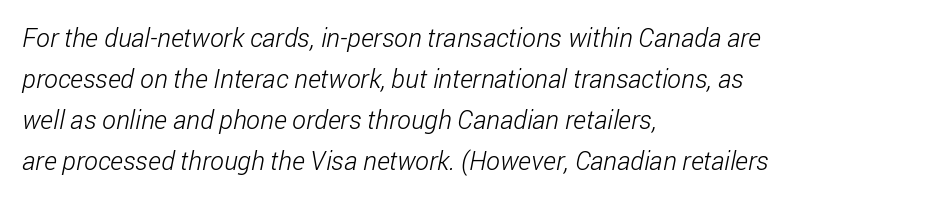
Q: Is the text bold? A: No.
Q: Is the text underlined? A: No.
Q: How is the paragraph aligned? A: Left-aligned.
Q: Is the spacing between letters normal or unusually wide? A: Normal.
Q: Is the spacing between lines tight, normal or loose? A: Normal.
